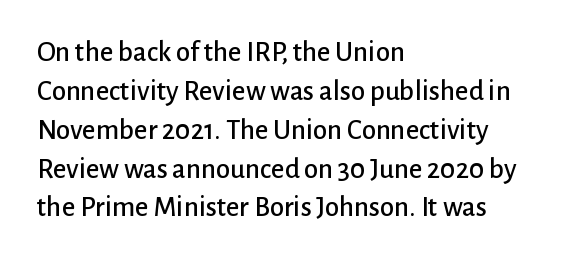
The image shows 29 px sans-serif type, upright; set left-aligned, normal line spacing (1.34x), normal letter spacing, not underlined; low stroke contrast and a medium x-height.
